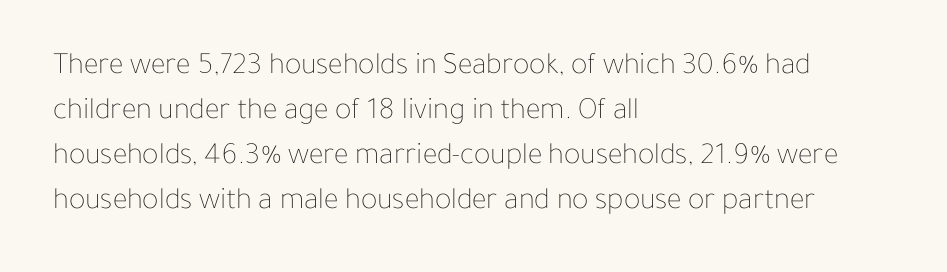
Q: Is the text bold? A: No.
Q: Is the text italic (slanted)? A: No, it is upright.
Q: Is the text underlined? A: No.
Q: How is the paragraph aligned? A: Left-aligned.
Q: Is the spacing between letters normal or unusually wide? A: Normal.
Q: Is the spacing between lines tight, normal or loose? A: Normal.
Q: Width (condensed, normal, or wide)? A: Normal.
Q: Stroke contrast? A: Low.
Q: x-height? A: Medium.
Q: Monospaced? A: No.
